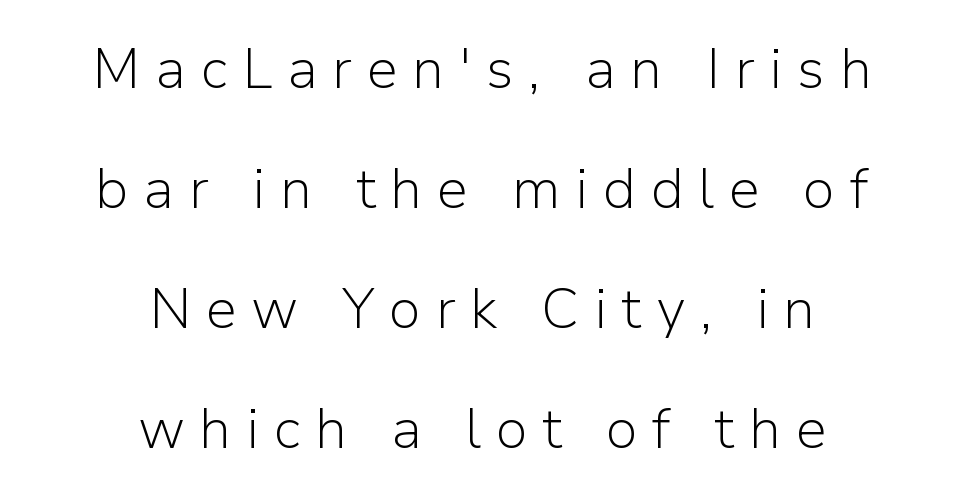
Unlike a traditional serif, this face leaves its strokes unadorned. No letter is thick-stroked: the sample isn't bold. Alignment: centered. A clean baseline with only descenders dipping below it. No italicization has been applied; the sample stays upright.
